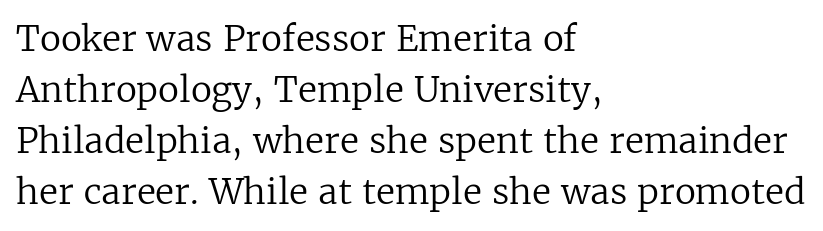
The image shows 35 px regular-weight serif type, upright; set left-aligned, normal line spacing (1.46x), normal letter spacing, not underlined; low stroke contrast and a medium x-height.
